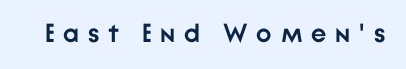
Unlike italic type, these characters show no tilt at all. Between one letter and the next there's a generous, obvious gap. The zone under the glyphs is completely vacant. Strong, thick strokes mark this as bold type.
